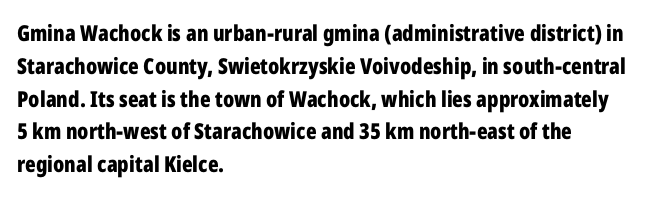
Q: Is the text bold? A: Yes.
Q: Is the text italic (slanted)? A: No, it is upright.
Q: Is the text underlined? A: No.
Q: How is the paragraph aligned? A: Left-aligned.
Q: Is the spacing between letters normal or unusually wide? A: Normal.
Q: Is the spacing between lines tight, normal or loose? A: Normal.
